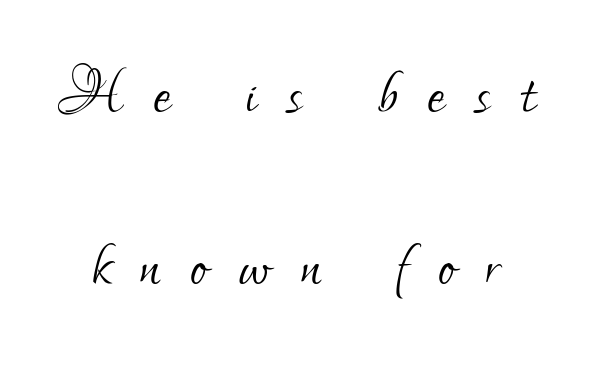
Unbolded letterforms with no extra heft. These lines are rendered in a variable-pitch font. There is plenty of visible air inserted between adjacent glyphs. Quick note: interline space is abundant.
